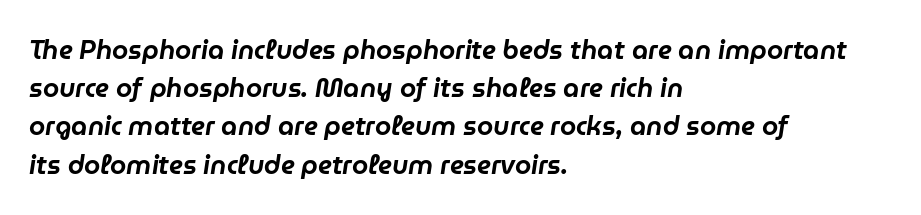
Q: Is the text italic (slanted)? A: Yes, it leans right by about 9 degrees.
Q: Is the text underlined? A: No.
Q: How is the paragraph aligned? A: Left-aligned.
Q: Is the spacing between letters normal or unusually wide? A: Normal.
Q: Is the spacing between lines tight, normal or loose? A: Normal.
